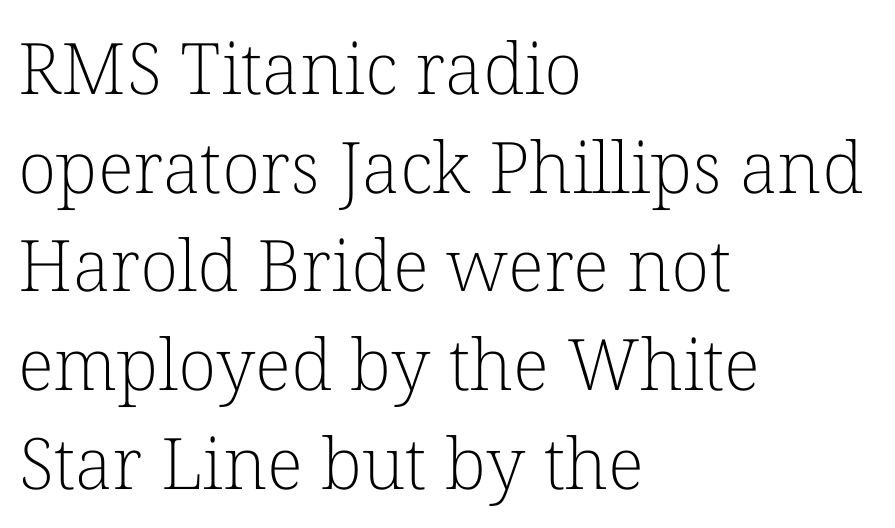
Q: Is the text bold? A: No.
Q: Is the text italic (slanted)? A: No, it is upright.
Q: Is the typeface a serif or a sans-serif typeface? A: Serif.
Q: Is the text underlined? A: No.
Q: How is the paragraph aligned? A: Left-aligned.
Q: Is the spacing between letters normal or unusually wide? A: Normal.
Q: Is the spacing between lines tight, normal or loose? A: Normal.
Q: Width (condensed, normal, or wide)? A: Normal.
Q: Stroke contrast? A: Low.
Q: x-height? A: Medium.
Q: Monospaced? A: No.
